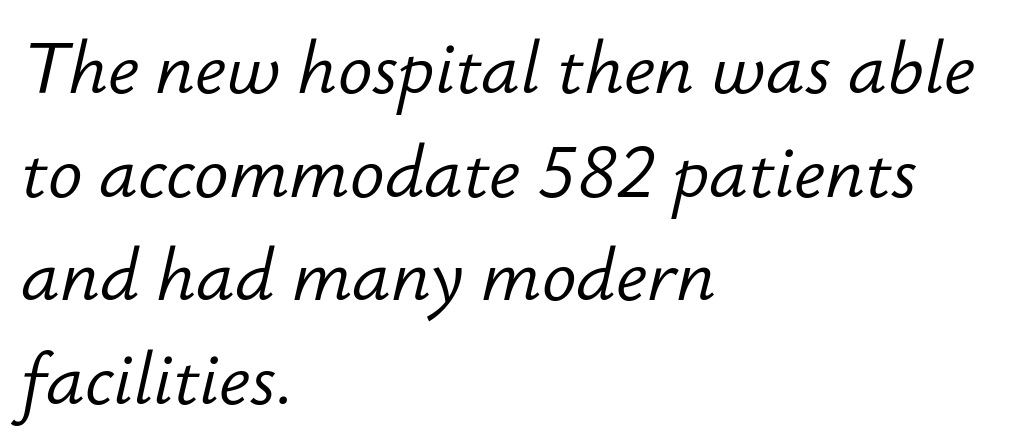
{"italic": "yes", "lean": "right", "slant_degrees": 12, "bold": "no", "weight": "light", "width": "normal", "stroke_contrast": "low", "x_height": "small", "monospaced": "no", "underline": "no", "align": "left", "line_spacing": "normal", "line_spacing_ratio": 1.44, "letter_spacing": "normal", "letter_spacing_em": 0.0, "glyph_px": 72}
